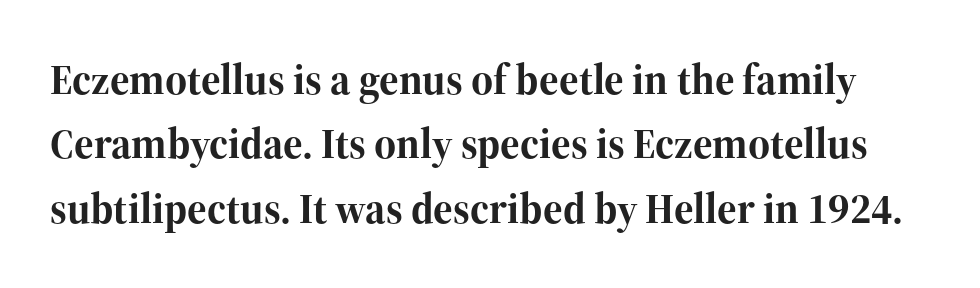
{"serif": "yes", "italic": "no", "bold": "yes", "weight": "bold", "width": "normal", "stroke_contrast": "high", "x_height": "medium", "monospaced": "no", "underline": "no", "line_spacing": "normal", "line_spacing_ratio": 1.53, "letter_spacing": "normal", "letter_spacing_em": 0.0, "glyph_px": 42}
